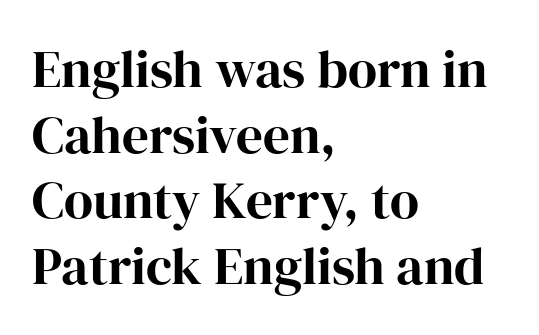
Q: Is the text italic (slanted)? A: No, it is upright.
Q: Is the typeface a serif or a sans-serif typeface? A: Serif.
Q: Is the text underlined? A: No.
Q: How is the paragraph aligned? A: Left-aligned.
Q: Is the spacing between letters normal or unusually wide? A: Normal.
Q: Width (condensed, normal, or wide)? A: Normal.
Q: Stroke contrast? A: High.
Q: x-height? A: Medium.
Q: Monospaced? A: No.
